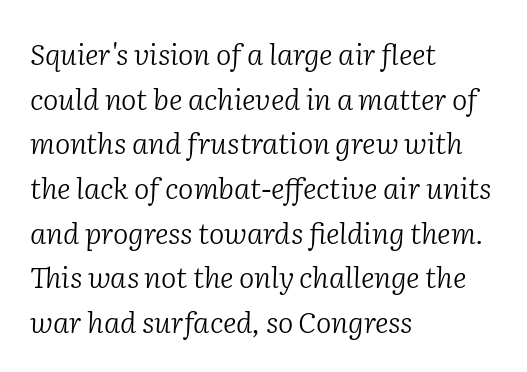
Q: Is the text bold? A: No.
Q: Is the text italic (slanted)? A: Yes, it leans right by about 2 degrees.
Q: Is the typeface a serif or a sans-serif typeface? A: Serif.
Q: Is the text underlined? A: No.
Q: How is the paragraph aligned? A: Left-aligned.
Q: Is the spacing between letters normal or unusually wide? A: Normal.
Q: Is the spacing between lines tight, normal or loose? A: Normal.
Q: Width (condensed, normal, or wide)? A: Normal.
Q: Stroke contrast? A: Low.
Q: x-height? A: Medium.
Q: Monospaced? A: No.
